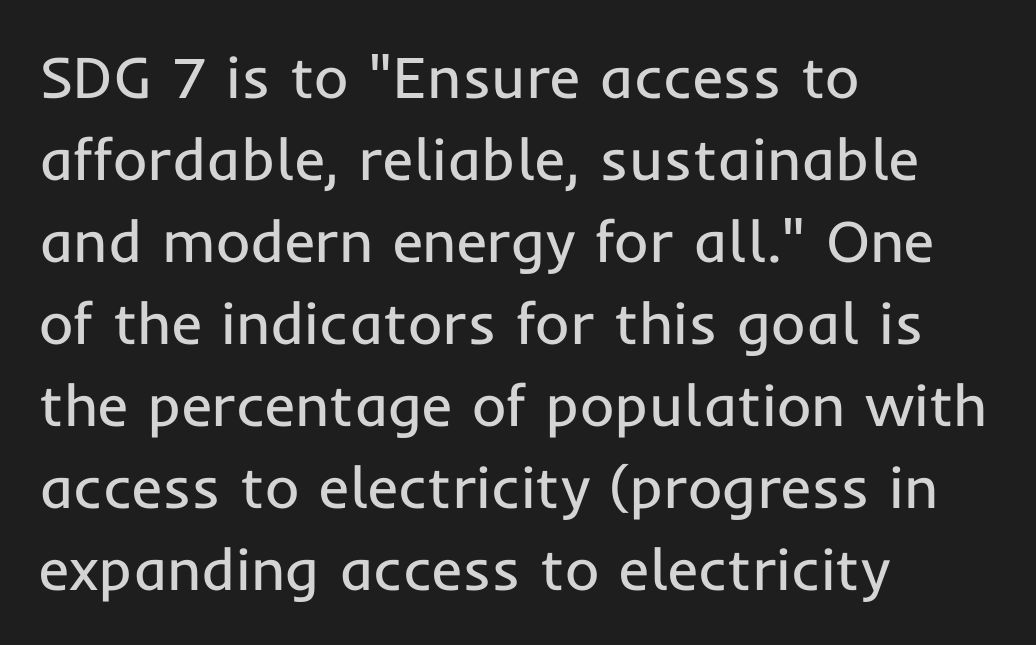
The image shows 59 px regular-weight sans-serif type, upright; set left-aligned, normal line spacing (1.39x), normal letter spacing, not underlined; low stroke contrast and a medium x-height.
